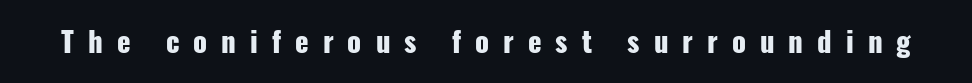
{"serif": "no", "italic": "no", "bold": "yes", "weight": "heavy", "width": "condensed", "stroke_contrast": "low", "x_height": "medium", "monospaced": "no", "underline": "no", "letter_spacing": "wide", "letter_spacing_em": 0.5, "glyph_px": 28}
